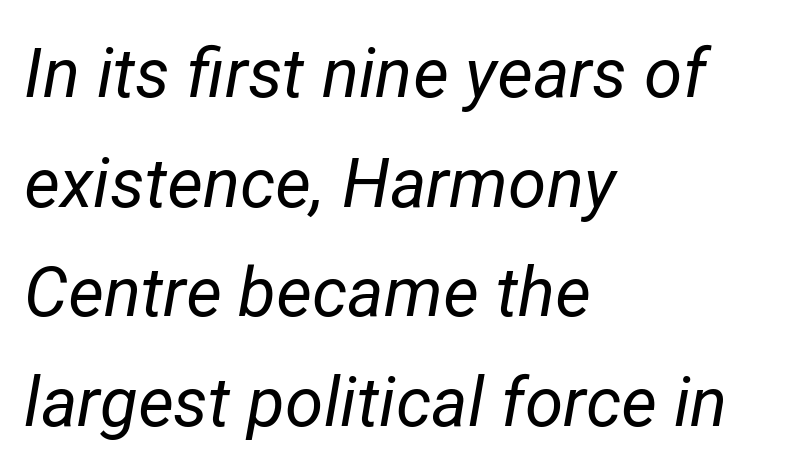
The image shows 69 px regular-weight type, italic (leaning right); set left-aligned, normal line spacing (1.59x), normal letter spacing, not underlined; low stroke contrast and a medium x-height.
